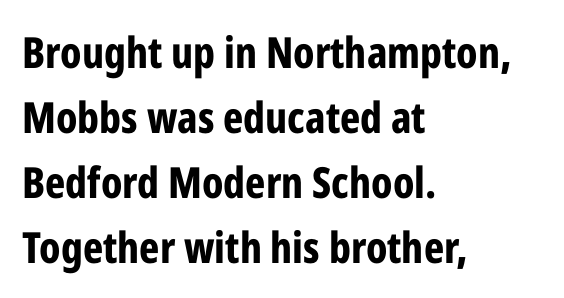
{"serif": "no", "italic": "no", "bold": "yes", "weight": "bold", "width": "condensed", "stroke_contrast": "low", "x_height": "medium", "monospaced": "no", "underline": "no", "align": "left", "line_spacing": "normal", "line_spacing_ratio": 1.51, "letter_spacing": "normal", "letter_spacing_em": 0.0, "glyph_px": 43}
